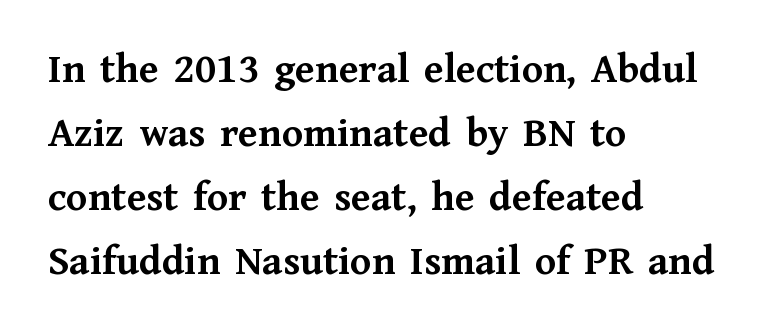
The image shows 43 px semibold serif type, upright; set left-aligned, normal line spacing (1.49x), normal letter spacing, not underlined; medium stroke contrast and a medium x-height.
